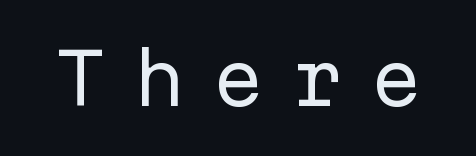
Fixed-width glyphs throughout — classic coding-font behaviour. The face looks like a standard text weight, possibly lighter. This rendering widens character spacing well past its baseline value. The words here are not underlined. Are there feet on the stems? There aren't — it's a sans. Tall strokes in this sample are plumb rather than angled.
